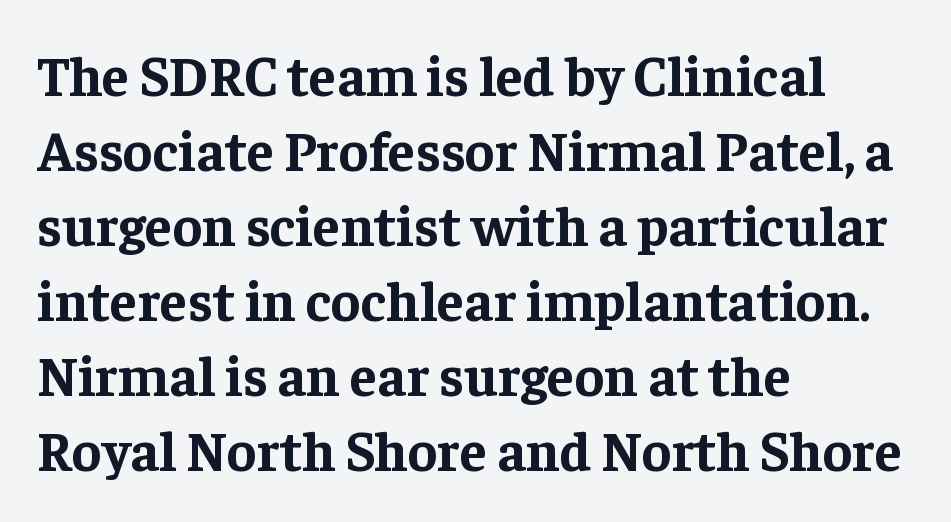
{"serif": "yes", "italic": "no", "bold": "yes", "weight": "bold", "width": "normal", "stroke_contrast": "low", "x_height": "medium", "monospaced": "no", "underline": "no", "align": "left", "line_spacing": "normal", "line_spacing_ratio": 1.34, "letter_spacing": "normal", "letter_spacing_em": 0.0, "glyph_px": 56}
